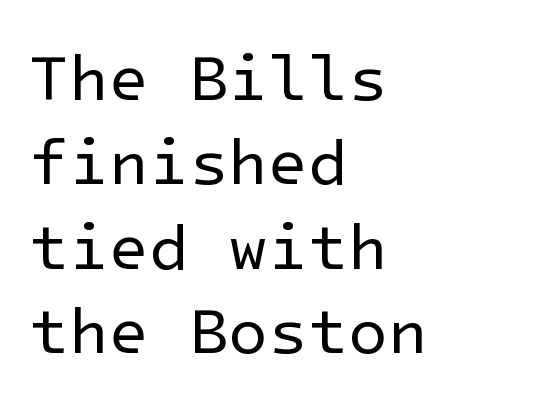
Q: Is the text bold? A: No.
Q: Is the text italic (slanted)? A: No, it is upright.
Q: Is the typeface a serif or a sans-serif typeface? A: Sans-serif.
Q: Is the text underlined? A: No.
Q: How is the paragraph aligned? A: Left-aligned.
Q: Is the spacing between letters normal or unusually wide? A: Normal.
Q: Is the spacing between lines tight, normal or loose? A: Normal.
Q: Width (condensed, normal, or wide)? A: Normal.
Q: Stroke contrast? A: Low.
Q: x-height? A: Medium.
